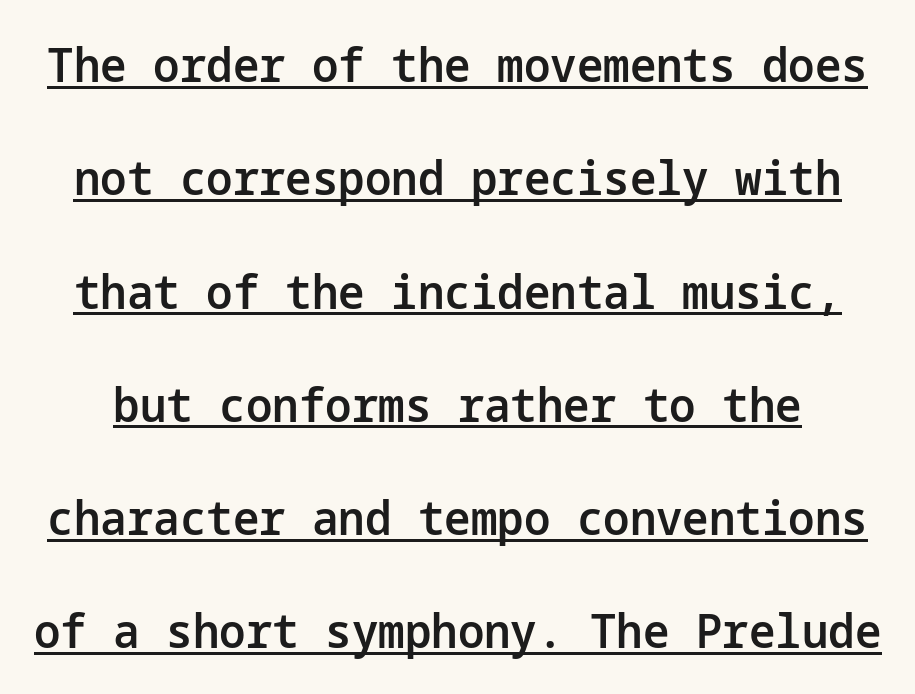
The image shows 47 px semibold sans-serif type, upright; set loose line spacing (2.41x), normal letter spacing, underlined; low stroke contrast and a medium x-height.
